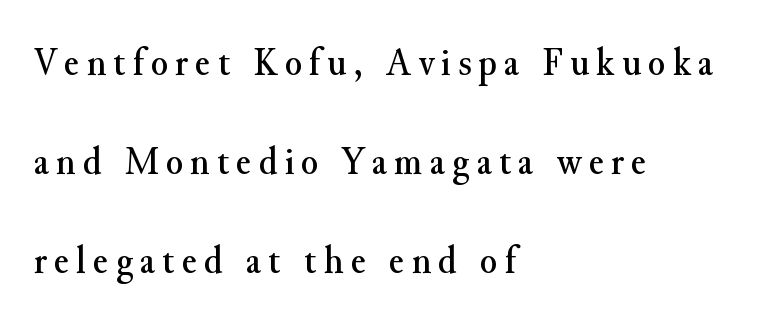
{"serif": "yes", "italic": "no", "width": "normal", "stroke_contrast": "medium", "x_height": "small", "monospaced": "no", "underline": "no", "align": "left", "line_spacing": "loose", "line_spacing_ratio": 2.48, "glyph_px": 40}
